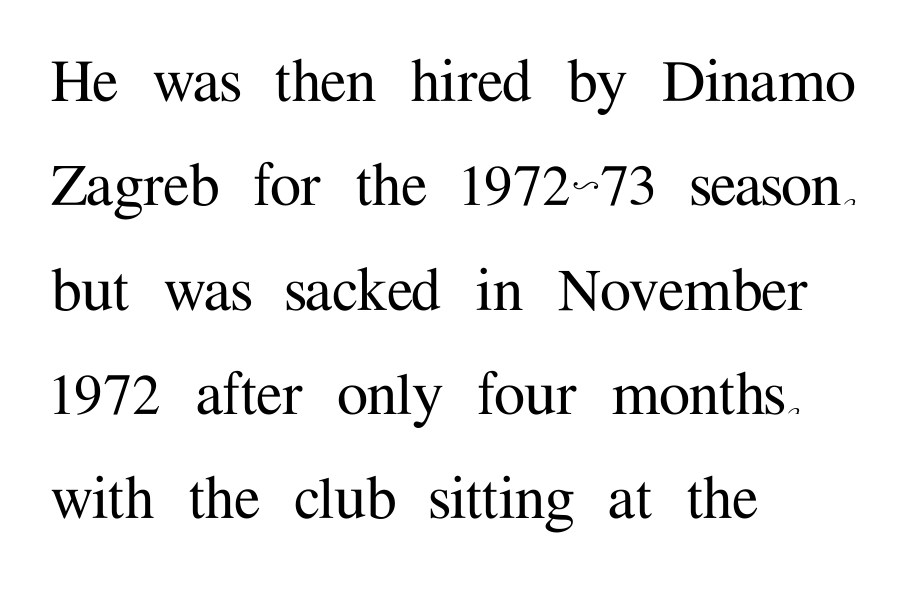
The image shows 70 px serif type, upright; set left-aligned, normal line spacing (1.49x), normal letter spacing, not underlined; medium stroke contrast and a medium x-height.
